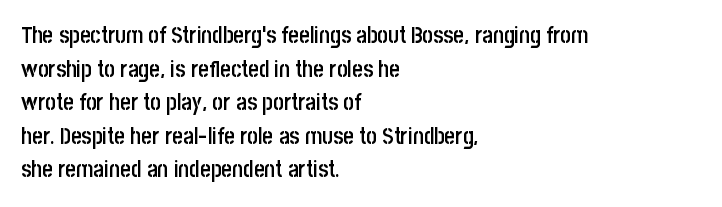
The image shows 23 px text type, upright; set left-aligned, normal line spacing (1.46x), normal letter spacing, not underlined.
